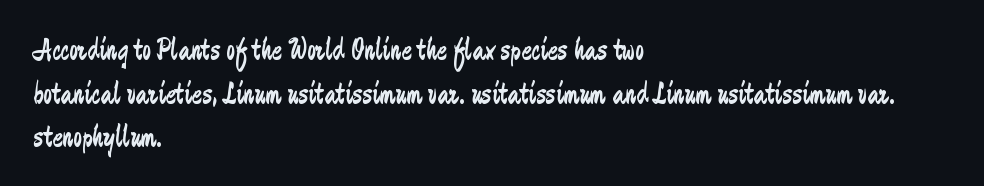
Q: Is the text bold? A: No.
Q: Is the text italic (slanted)? A: Yes.
Q: Is the typeface a serif or a sans-serif typeface? A: Sans-serif.
Q: Is the text underlined? A: No.
Q: How is the paragraph aligned? A: Left-aligned.
Q: Is the spacing between letters normal or unusually wide? A: Normal.
Q: Is the spacing between lines tight, normal or loose? A: Normal.
Q: Width (condensed, normal, or wide)? A: Condensed.
Q: Stroke contrast? A: Low.
Q: x-height? A: Medium.
Q: Monospaced? A: No.
